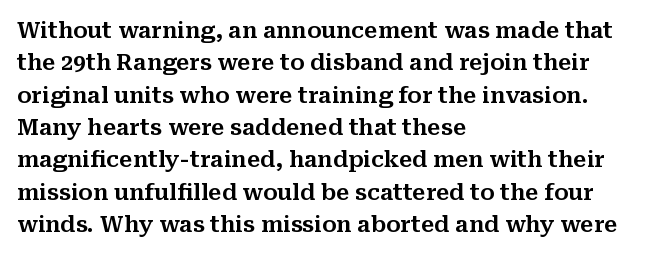
Q: Is the text italic (slanted)? A: No, it is upright.
Q: Is the text underlined? A: No.
Q: How is the paragraph aligned? A: Left-aligned.
Q: Is the spacing between letters normal or unusually wide? A: Normal.
Q: Is the spacing between lines tight, normal or loose? A: Normal.
